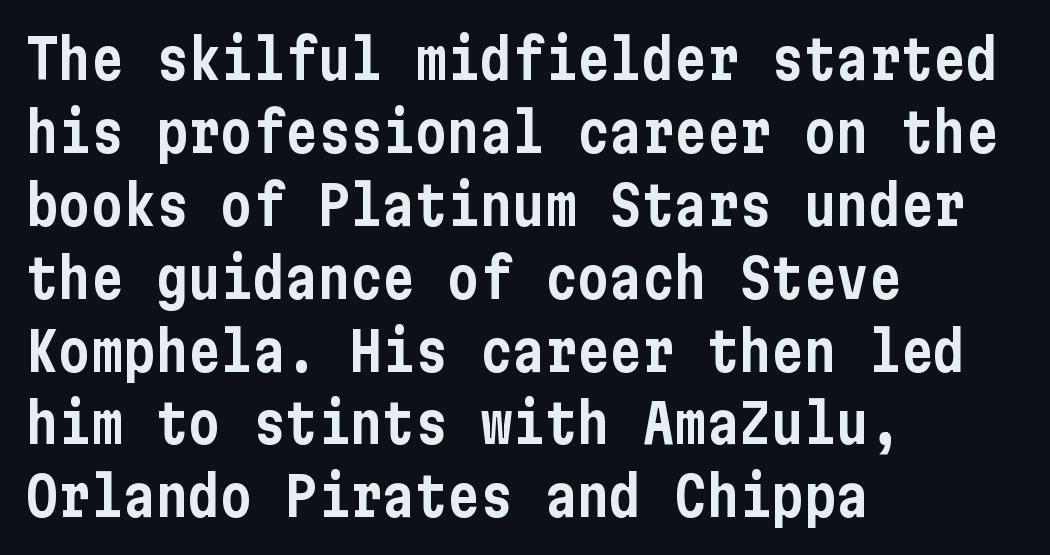
The image shows 54 px condensed sans-serif type, upright; set left-aligned, normal line spacing (1.35x), normal letter spacing, not underlined; low stroke contrast and a medium x-height.
